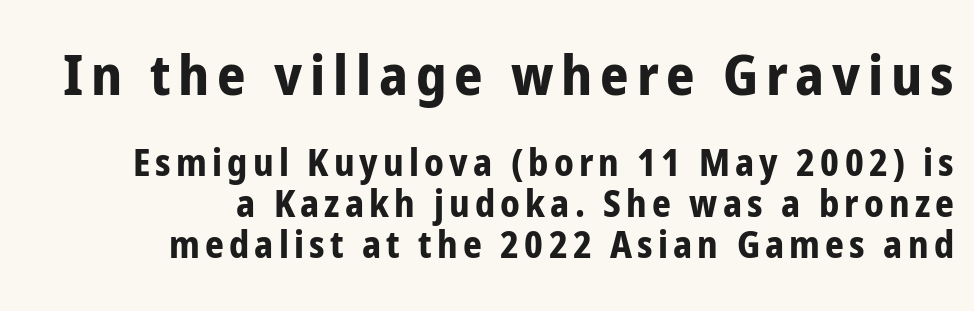
Between these two stacked blocks, the higher one wins on size. Plain, unruled lines of type. In CSS terms this would be text-align: right. Proportional: the letters do not fall into vertical columns. Nope, not italic — everything's standing straight.
